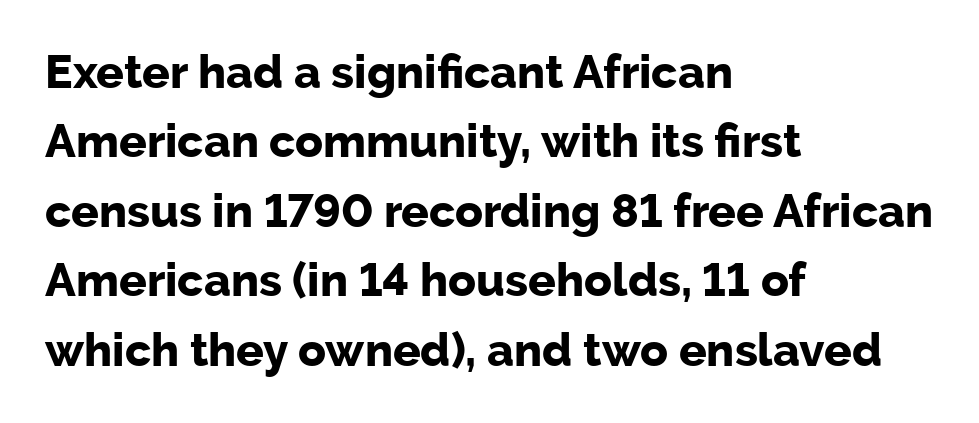
{"serif": "no", "italic": "no", "bold": "yes", "weight": "bold", "width": "normal", "stroke_contrast": "low", "x_height": "medium", "monospaced": "no", "underline": "no", "align": "left", "line_spacing": "normal", "line_spacing_ratio": 1.51, "letter_spacing": "normal", "letter_spacing_em": 0.0, "glyph_px": 46}
